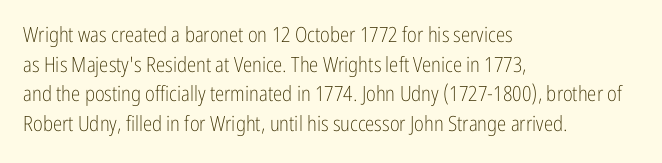
Quick note: underline off. Do the letters lean? They stand straight. The text block is weighted toward the left margin, trailing off unevenly rightward. This rendering leaves character spacing at its baseline value. Vertical spacing — default.
